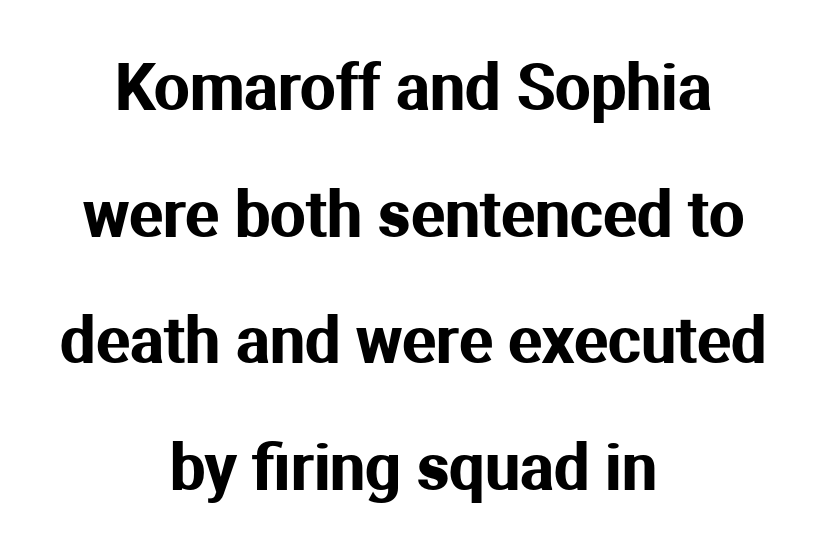
The image shows 63 px sans-serif type, upright; set centered, loose line spacing (2.01x), normal letter spacing, not underlined; medium stroke contrast and a medium x-height.
